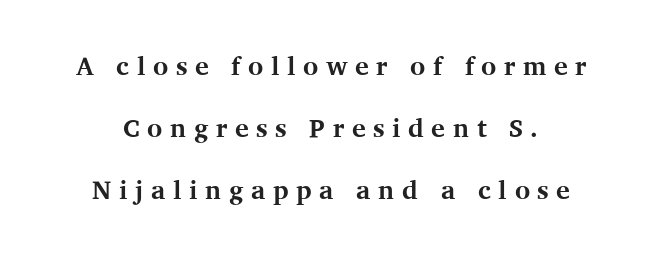
{"italic": "no", "bold": "yes", "underline": "no", "align": "center", "line_spacing": "loose", "line_spacing_ratio": 2.39, "letter_spacing": "wide", "letter_spacing_em": 0.29, "glyph_px": 26}
